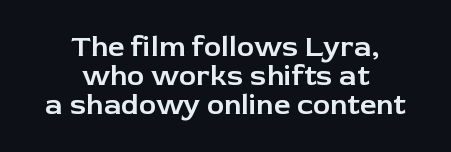
Q: Is the text italic (slanted)? A: No, it is upright.
Q: Is the typeface a serif or a sans-serif typeface? A: Sans-serif.
Q: Is the text underlined? A: No.
Q: How is the paragraph aligned? A: Centered.
Q: Is the spacing between letters normal or unusually wide? A: Normal.
Q: Is the spacing between lines tight, normal or loose? A: Tight.
Q: Width (condensed, normal, or wide)? A: Normal.
Q: Stroke contrast? A: Low.
Q: x-height? A: Medium.
Q: Monospaced? A: No.
